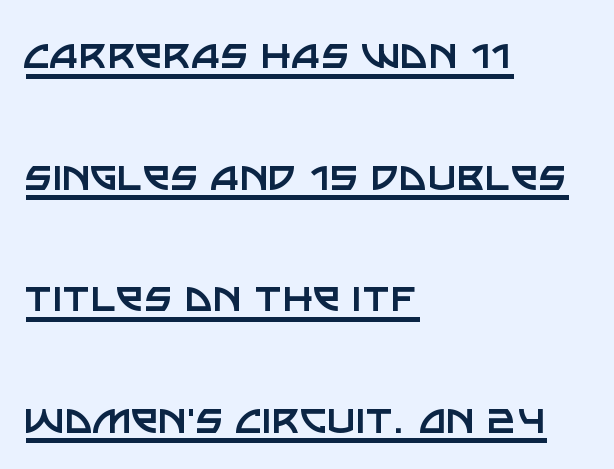
How are the letters spaced? Ordinarily, with no added tracking. No heavy texture on the line: the type isn't bold. Spacing verdict: proportional, widths tailored to each character. Designer's note — italics off, roman on. This sample is left-justified, so line endings fall wherever the words run out. A typesetter would label this face a sans.
